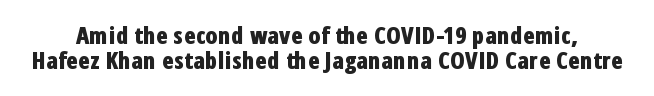
The passage shown is not underscored anywhere. The lines are packed closely together with very little leading. Tracking value appears to be zero — textbook default spacing. Chunky letters — that's bold for sure. The lettering stays uniformly vertical, giving the passage a roman look.
